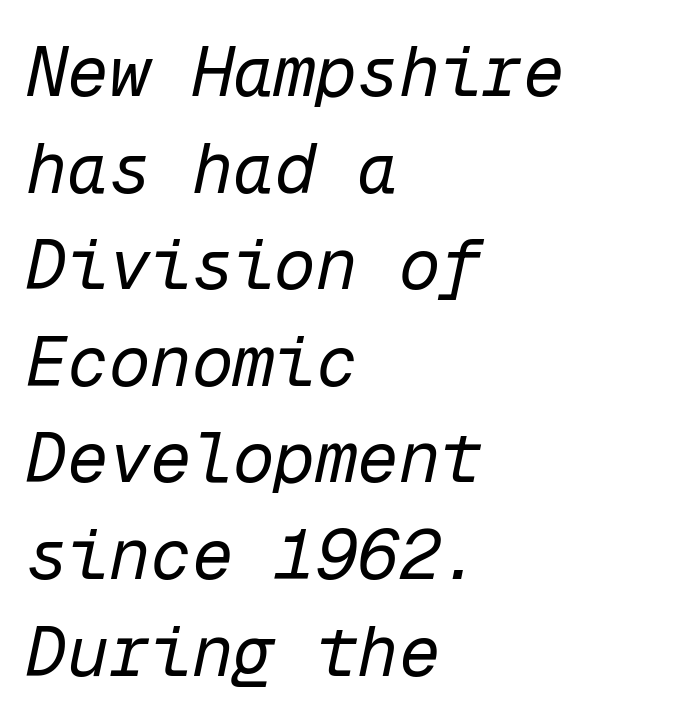
The image shows 69 px regular-weight type, italic (leaning right), monospaced; set left-aligned, normal line spacing (1.4x), normal letter spacing, not underlined; low stroke contrast and a medium x-height.
